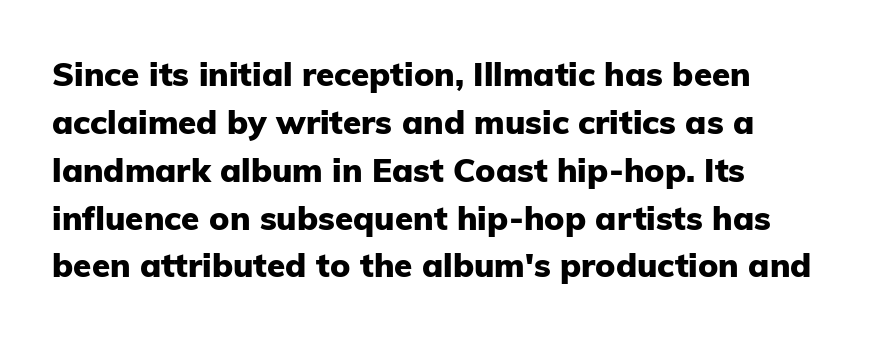
{"serif": "no", "italic": "no", "bold": "yes", "weight": "heavy", "width": "normal", "stroke_contrast": "low", "x_height": "medium", "monospaced": "no", "underline": "no", "align": "left", "line_spacing": "normal", "line_spacing_ratio": 1.45, "letter_spacing": "normal", "letter_spacing_em": 0.0, "glyph_px": 33}
